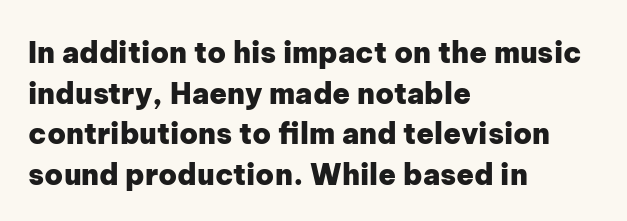
Q: Is the text bold? A: Yes.
Q: Is the text italic (slanted)? A: No, it is upright.
Q: Is the typeface a serif or a sans-serif typeface? A: Sans-serif.
Q: Is the text underlined? A: No.
Q: How is the paragraph aligned? A: Left-aligned.
Q: Is the spacing between letters normal or unusually wide? A: Normal.
Q: Is the spacing between lines tight, normal or loose? A: Normal.
Q: Width (condensed, normal, or wide)? A: Normal.
Q: Stroke contrast? A: Low.
Q: x-height? A: Medium.
Q: Monospaced? A: No.
